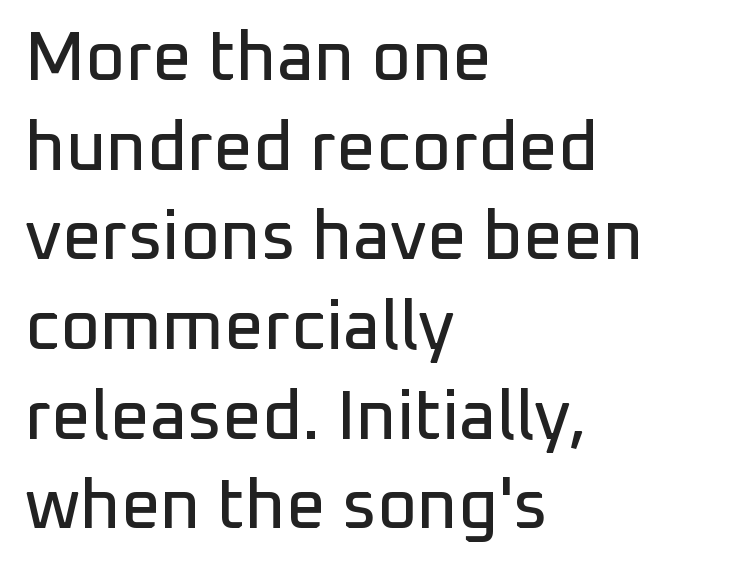
{"serif": "no", "italic": "no", "width": "normal", "stroke_contrast": "low", "x_height": "medium", "monospaced": "no", "underline": "no", "align": "left", "line_spacing": "normal", "line_spacing_ratio": 1.3, "letter_spacing": "normal", "letter_spacing_em": 0.0, "glyph_px": 69}
